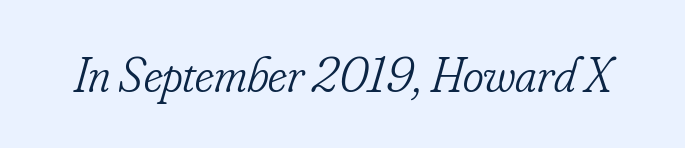
Does extra space separate the letters? No, they use regular spacing. This sample uses an oblique cut, with every glyph tilted off the vertical. Here the designer chose a conventional face with non-uniform glyph widths. To sum up the face: it has serifs. Only glyphs here, with clear space below each row.
